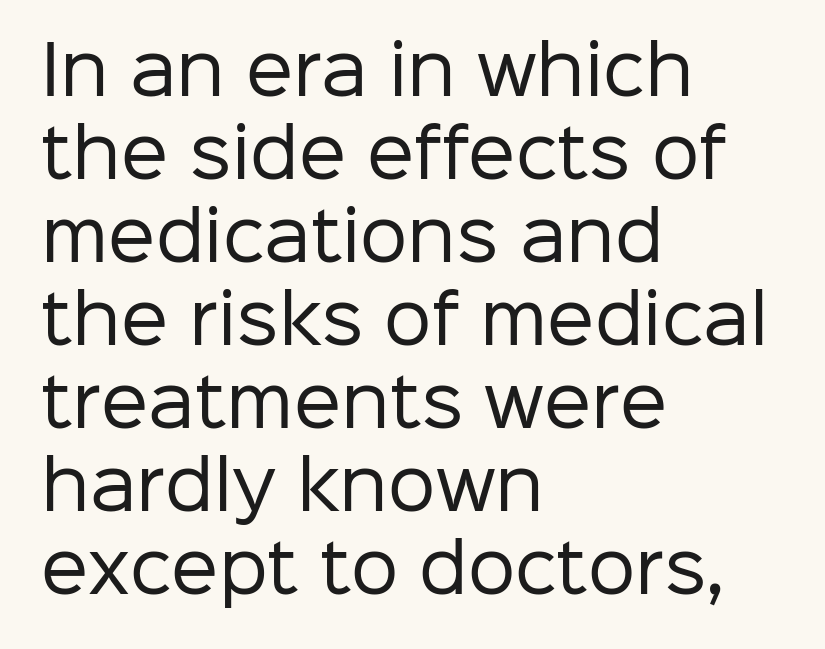
The image shows 67 px regular-weight sans-serif type, upright; set left-aligned, line spacing 1.24x, normal letter spacing, not underlined; low stroke contrast and a medium x-height.
